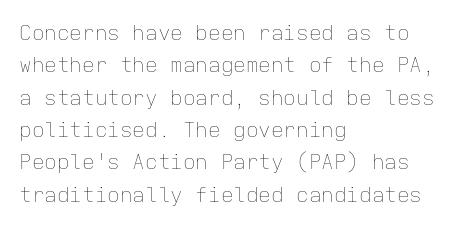
{"italic": "no", "bold": "no", "underline": "no", "align": "left", "line_spacing": "normal", "line_spacing_ratio": 1.54, "letter_spacing": "normal", "letter_spacing_em": 0.0, "glyph_px": 21}
